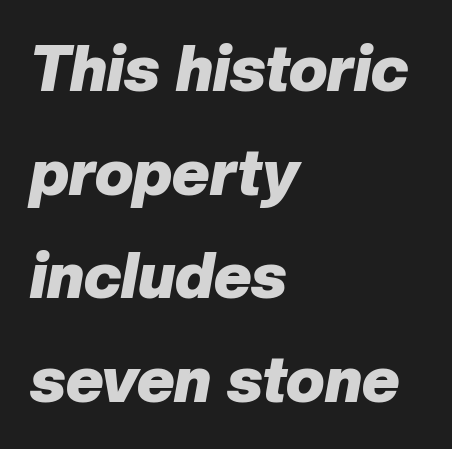
{"italic": "yes", "lean": "right", "slant_degrees": 10, "bold": "yes", "weight": "heavy", "width": "normal", "stroke_contrast": "low", "x_height": "medium", "monospaced": "no", "underline": "no", "align": "left", "line_spacing": "normal", "line_spacing_ratio": 1.62, "letter_spacing": "normal", "letter_spacing_em": 0.0, "glyph_px": 64}
